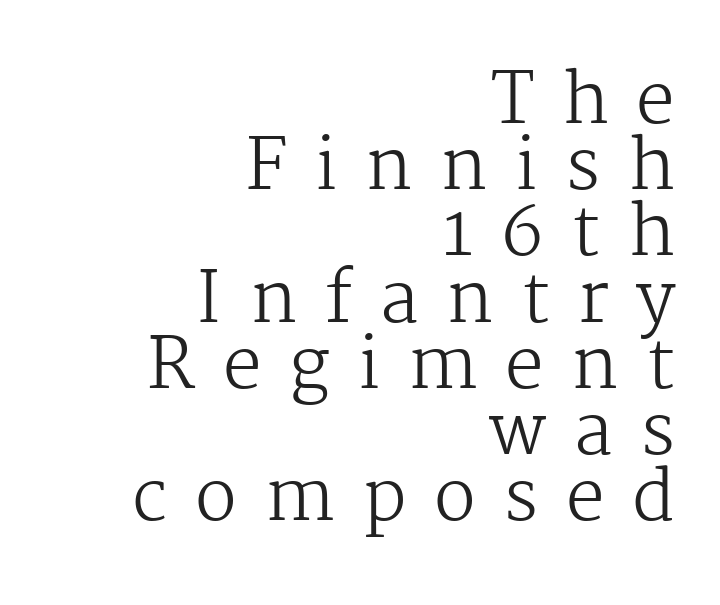
Observe the wide spacing: letters keep a clear distance from each other. Looks like regular typesetting: each glyph gets only the width it needs. The foot of each line stays bare and open. If you drew a line through each stem, it would be perfectly vertical.
